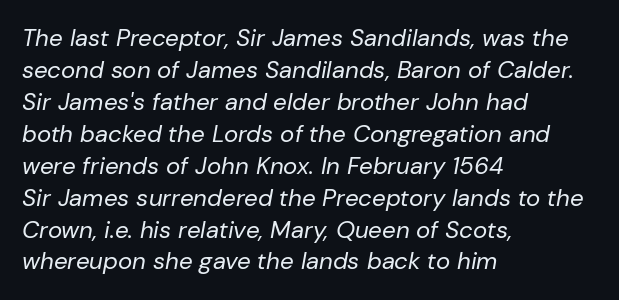
Q: Is the text bold? A: No.
Q: Is the text italic (slanted)? A: Yes, it leans right by about 10 degrees.
Q: Is the text underlined? A: No.
Q: How is the paragraph aligned? A: Left-aligned.
Q: Is the spacing between letters normal or unusually wide? A: Normal.
Q: Is the spacing between lines tight, normal or loose? A: Normal.
